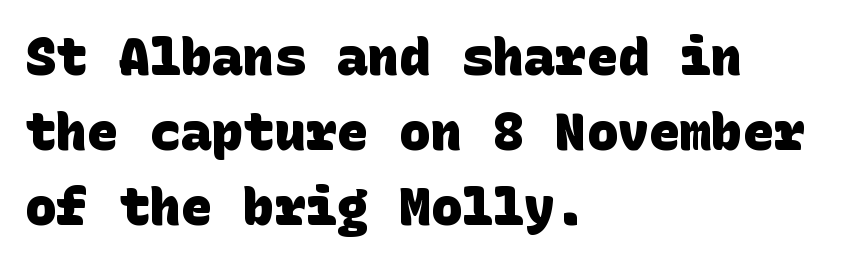
{"serif": "no", "bold": "yes", "weight": "heavy", "width": "normal", "stroke_contrast": "low", "x_height": "large", "underline": "no", "align": "left", "line_spacing": "normal", "line_spacing_ratio": 1.44, "letter_spacing": "normal", "letter_spacing_em": 0.0, "glyph_px": 52}
